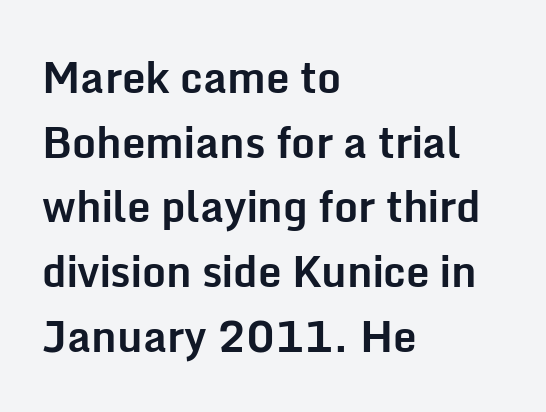
{"serif": "no", "italic": "no", "bold": "yes", "weight": "bold", "width": "normal", "stroke_contrast": "low", "x_height": "medium", "monospaced": "no", "underline": "no", "align": "left", "line_spacing": "normal", "line_spacing_ratio": 1.54, "letter_spacing": "normal", "letter_spacing_em": 0.0, "glyph_px": 42}
